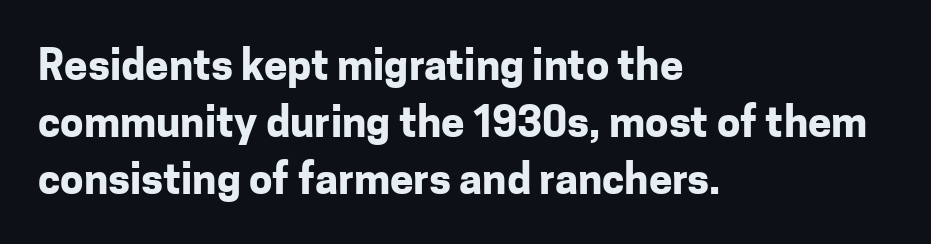
The ragged edge is on the right, which tells us the setting is flush left. The glyphs in this specimen are sans serif. Anything drawn beneath the words? Only blank space. Nope, not italic — everything's standing straight. The rendering uses a moderate line-height, typical for paragraphs.
